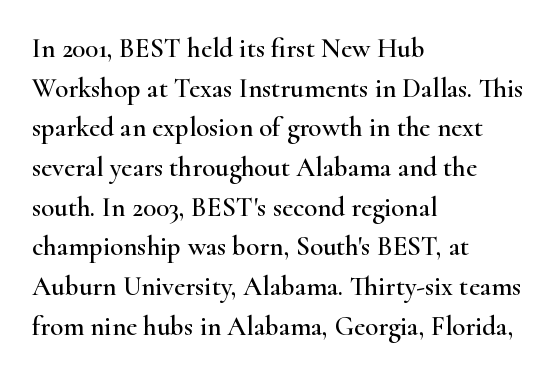
The image shows 27 px text type, upright; set left-aligned, normal line spacing (1.47x), normal letter spacing, not underlined.
